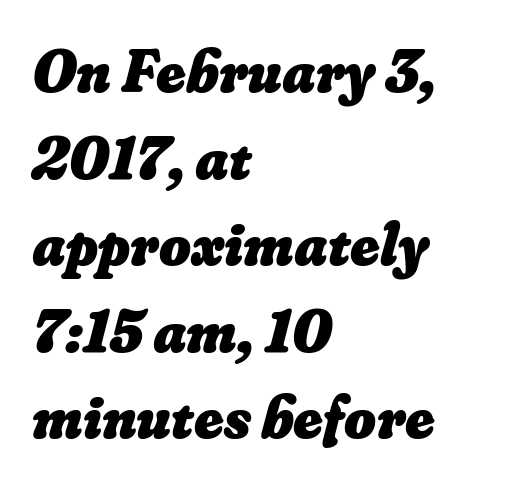
{"bold": "yes", "weight": "heavy", "width": "normal", "stroke_contrast": "low", "x_height": "small", "monospaced": "no", "underline": "no", "align": "left", "line_spacing": "normal", "line_spacing_ratio": 1.42, "letter_spacing": "normal", "letter_spacing_em": 0.0, "glyph_px": 61}
